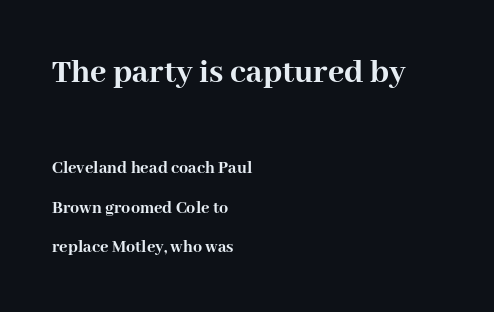
The typography opts for an upright posture over an oblique one. Notice how the passage keeps a crisp vertical edge on the left only. The glyphs in this specimen are seriffed. The letters advance in unequal steps, a hallmark of proportional type. The vertical gap from one line to the next is large. A full-strength bold gives these letters their thick strokes.
